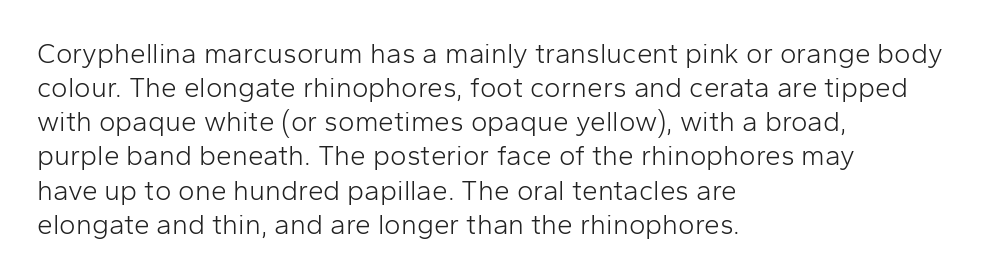
Q: Is the text bold? A: No.
Q: Is the text italic (slanted)? A: No, it is upright.
Q: Is the typeface a serif or a sans-serif typeface? A: Sans-serif.
Q: Is the text underlined? A: No.
Q: How is the paragraph aligned? A: Left-aligned.
Q: Is the spacing between letters normal or unusually wide? A: Normal.
Q: Width (condensed, normal, or wide)? A: Normal.
Q: Stroke contrast? A: Low.
Q: x-height? A: Medium.
Q: Monospaced? A: No.
